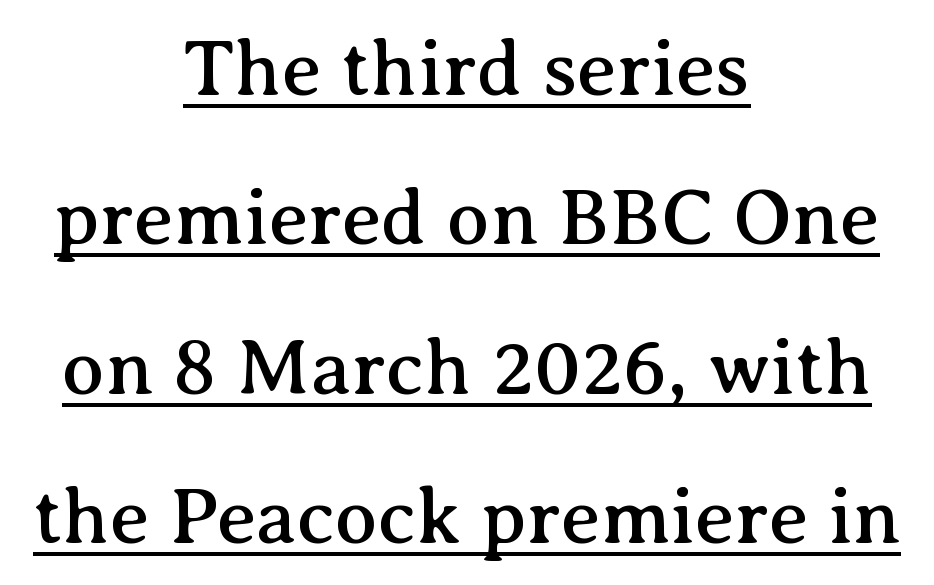
The image shows 79 px serif type, upright; set centered, line spacing 1.89x, normal letter spacing, underlined; medium stroke contrast and a medium x-height.
